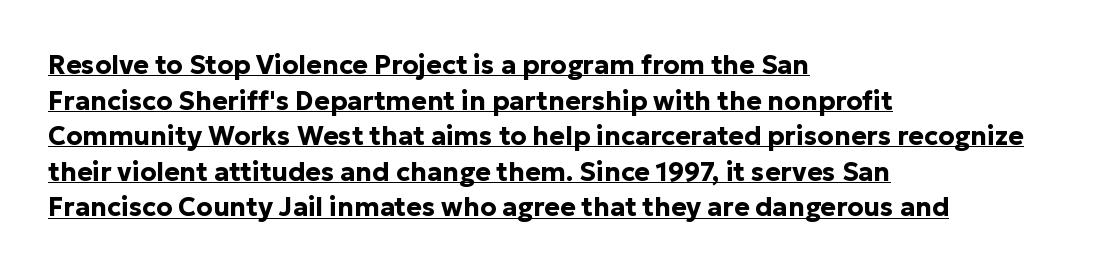
Q: Is the text bold? A: Yes.
Q: Is the text italic (slanted)? A: No, it is upright.
Q: Is the text underlined? A: Yes.
Q: How is the paragraph aligned? A: Left-aligned.
Q: Is the spacing between letters normal or unusually wide? A: Normal.
Q: Is the spacing between lines tight, normal or loose? A: Normal.
